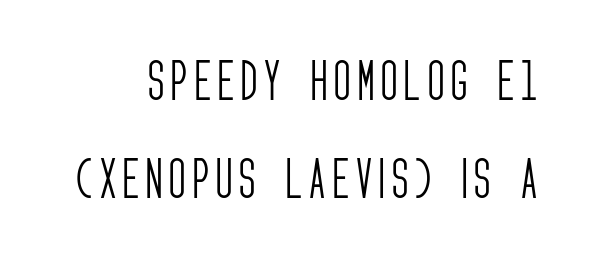
The axis of the letterforms is exactly vertical. Stroke thickness stays within the range of a standard reading face or lighter. The passage shown is typed in a proportional face where columns would drift. In terms of letterform style, serifs are entirely absent. The block of text is sparse from top to bottom, with ample space between rows.
